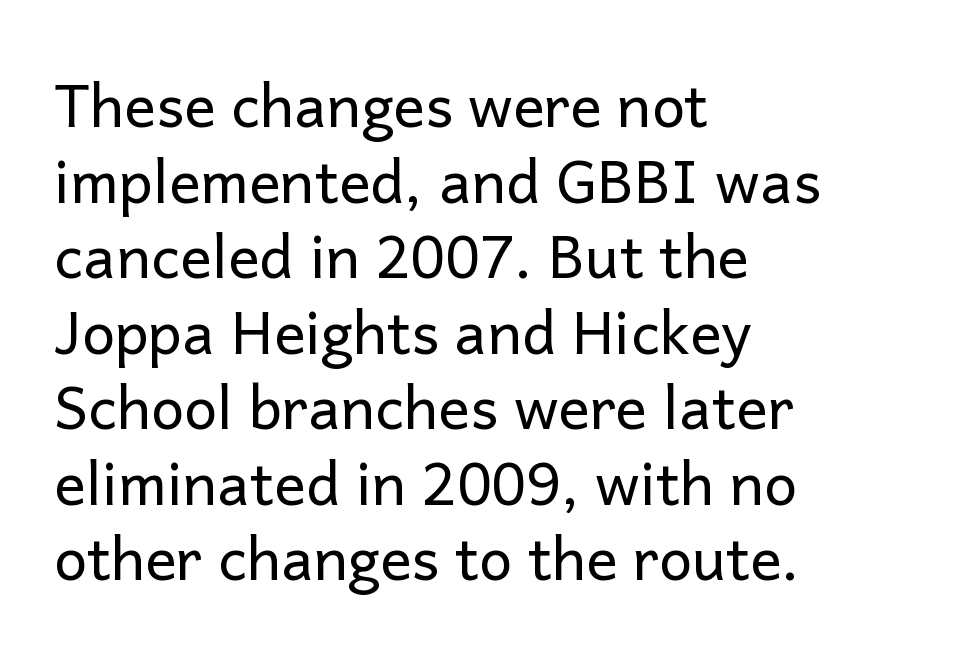
One-word summary of the alignment: left. Clear beneath every line of the passage. The passage shown has conventional tracking throughout. The font sits on the lighter half of the weight spectrum, regular included.
